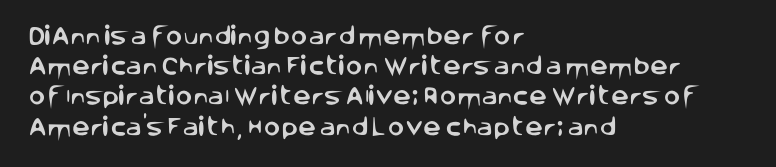
The image shows 20 px text type, upright; set left-aligned, normal line spacing (1.51x), normal letter spacing, not underlined.
